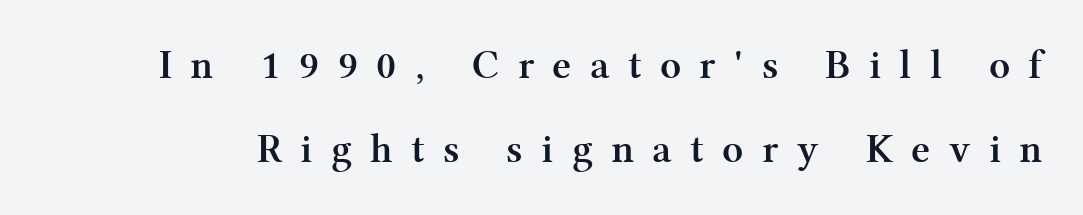
The image shows 41 px semibold serif type, upright; set loose line spacing (2.06x), unusually wide letter spacing (+0.45 em), not underlined; medium stroke contrast and a medium x-height.
